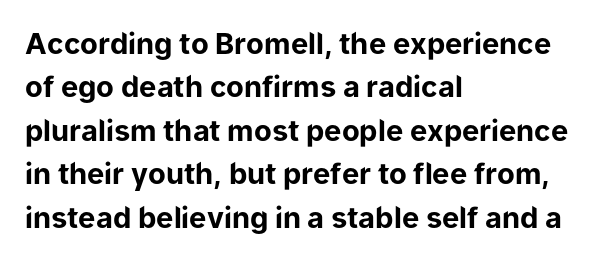
How would I describe the line gaps? Plain and ordinary. This rendering leaves character spacing at its baseline value. Looks like regular typesetting: each glyph gets only the width it needs. The passage shown is typeset with a sans-serif family. A clean baseline with only descenders dipping below it. Weight: bold.
